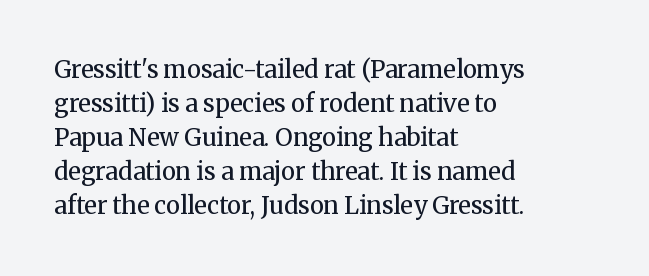
The image shows 24 px text type, upright; set left-aligned, normal line spacing (1.42x), normal letter spacing, not underlined.
